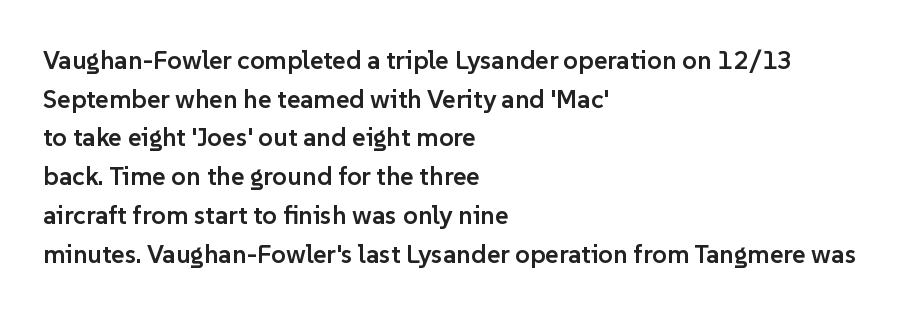
Q: Is the text bold? A: Semi-bold.
Q: Is the text italic (slanted)? A: No, it is upright.
Q: Is the text underlined? A: No.
Q: How is the paragraph aligned? A: Left-aligned.
Q: Is the spacing between letters normal or unusually wide? A: Normal.
Q: Is the spacing between lines tight, normal or loose? A: Normal.
